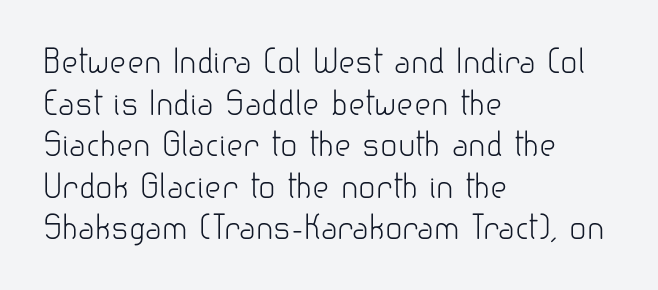
{"serif": "no", "italic": "no", "bold": "no", "weight": "light", "width": "normal", "stroke_contrast": "low", "x_height": "small", "monospaced": "no", "underline": "no", "align": "left", "line_spacing": "normal", "line_spacing_ratio": 1.3, "letter_spacing": "normal", "letter_spacing_em": 0.0, "glyph_px": 32}
